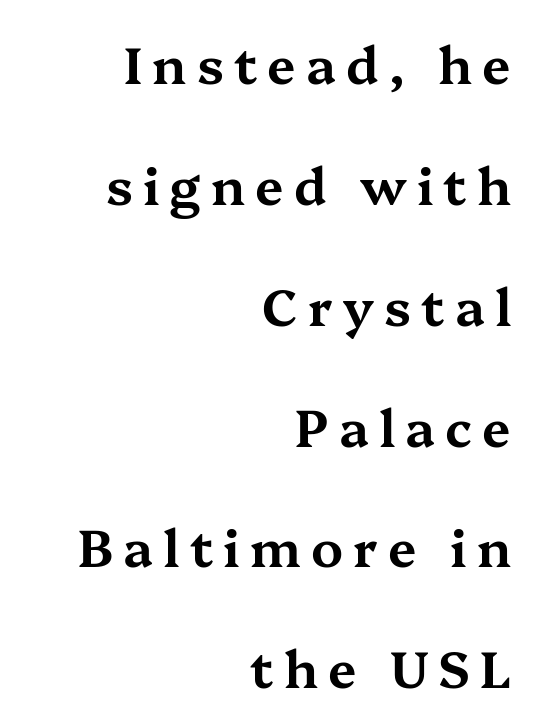
Honestly, the rows look like they've been pulled way apart. Someone cranked the tracking dial way up on this one. Type without underlining. Quick note: not italic, upright. In terms of letterform style, serifs are clearly present. Character widths vary here, with narrow letters taking less room than wide ones.
